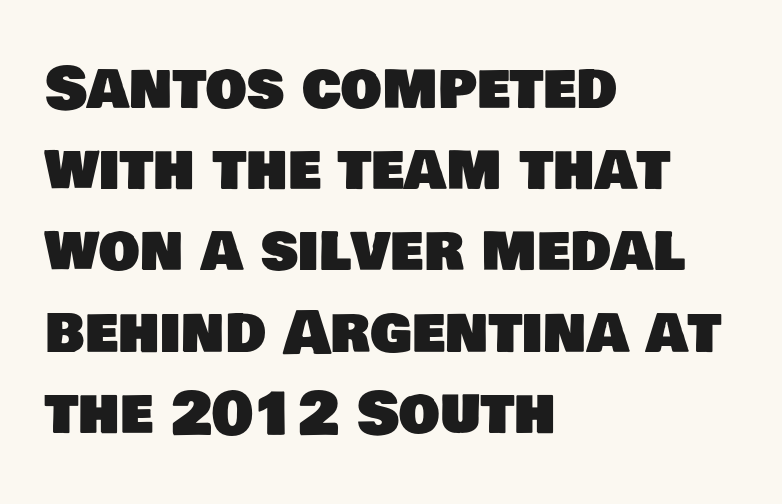
Q: Is the typeface a serif or a sans-serif typeface? A: Sans-serif.
Q: Is the text underlined? A: No.
Q: How is the paragraph aligned? A: Left-aligned.
Q: Is the spacing between letters normal or unusually wide? A: Normal.
Q: Is the spacing between lines tight, normal or loose? A: Normal.
Q: Width (condensed, normal, or wide)? A: Normal.
Q: Stroke contrast? A: Low.
Q: x-height? A: Large.
Q: Monospaced? A: No.
